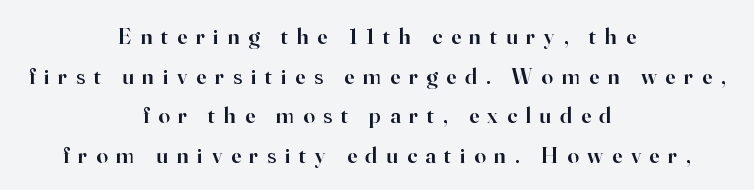
Q: Is the text bold? A: Semi-bold.
Q: Is the text italic (slanted)? A: No, it is upright.
Q: Is the text underlined? A: No.
Q: How is the paragraph aligned? A: Centered.
Q: Is the spacing between letters normal or unusually wide? A: Unusually wide.
